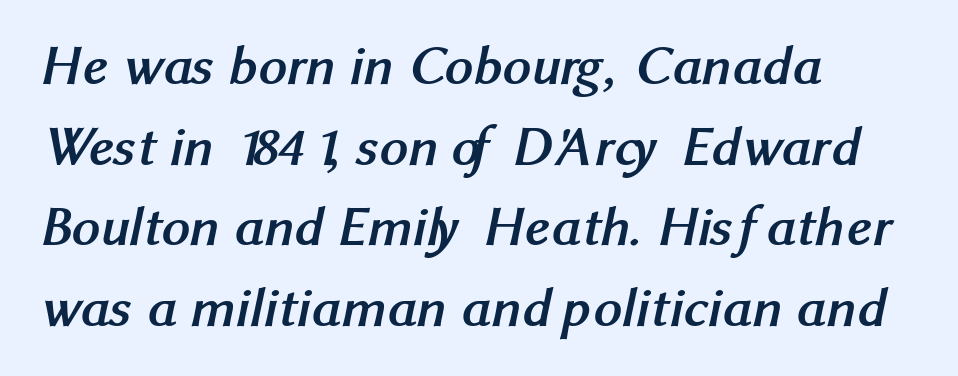
Q: Is the text bold? A: Yes.
Q: Is the typeface a serif or a sans-serif typeface? A: Sans-serif.
Q: Is the text underlined? A: No.
Q: How is the paragraph aligned? A: Left-aligned.
Q: Is the spacing between letters normal or unusually wide? A: Normal.
Q: Is the spacing between lines tight, normal or loose? A: Normal.
Q: Width (condensed, normal, or wide)? A: Normal.
Q: Stroke contrast? A: Medium.
Q: x-height? A: Medium.
Q: Monospaced? A: No.
